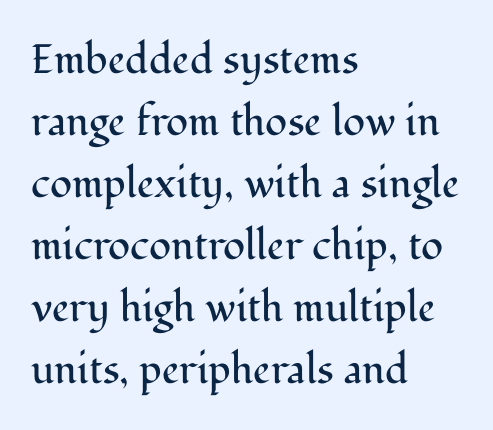
The image shows 41 px regular-weight serif type, upright; set left-aligned, normal line spacing (1.51x), normal letter spacing, not underlined; medium stroke contrast and a medium x-height.
